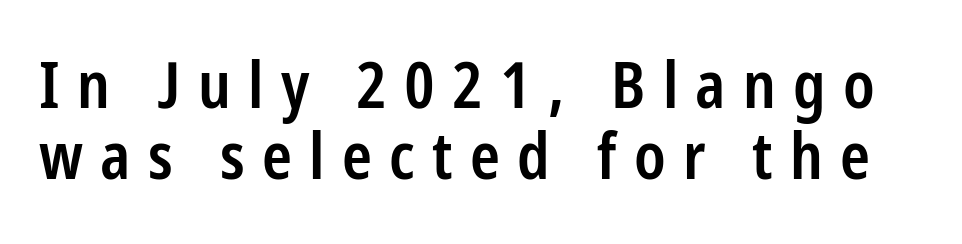
The image shows 64 px semibold, condensed sans-serif type, upright; set tight line spacing (1.11x), unusually wide letter spacing (+0.27 em), not underlined; low stroke contrast and a medium x-height.
